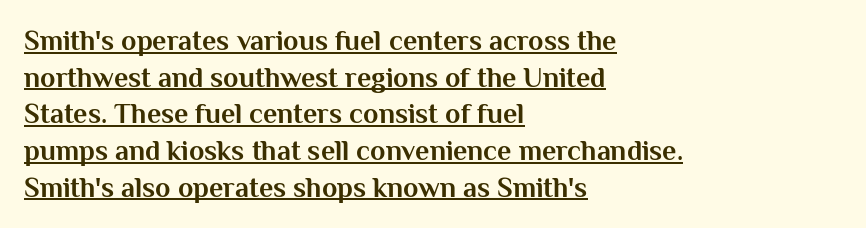
The image shows 28 px bold sans-serif type, upright; set left-aligned, normal line spacing (1.31x), normal letter spacing, underlined; medium stroke contrast and a medium x-height.
